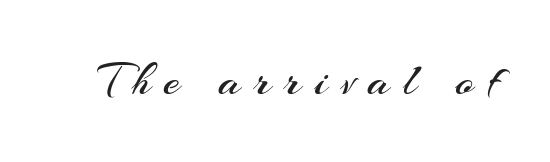
The image shows 47 px regular-weight sans-serif type; set unusually wide letter spacing (+0.28 em), not underlined; medium stroke contrast and a small x-height.
